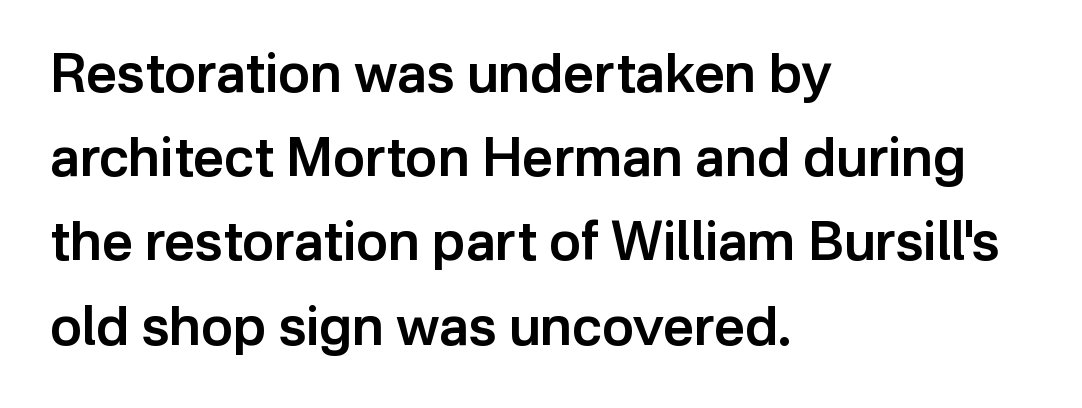
The image shows 54 px semibold sans-serif type, upright; set left-aligned, normal line spacing (1.56x), normal letter spacing, not underlined; low stroke contrast and a medium x-height.
